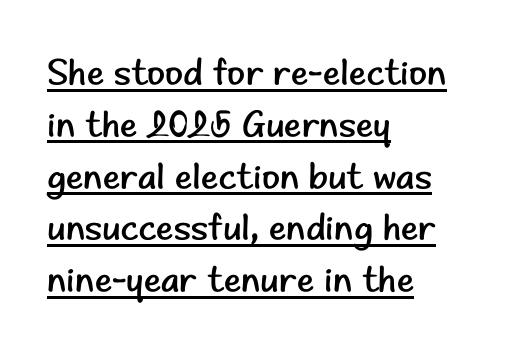
The image shows 37 px regular-weight sans-serif type, upright; set left-aligned, normal line spacing (1.4x), normal letter spacing, underlined; low stroke contrast and a small x-height.
